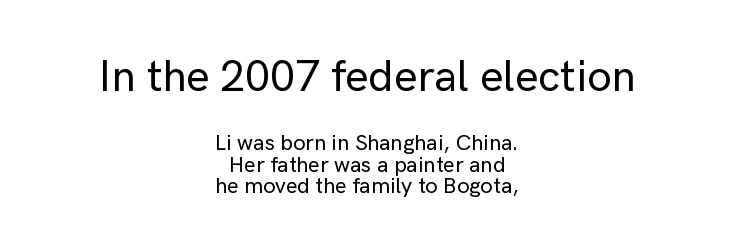
{"serif": "no", "italic": "no", "width": "normal", "stroke_contrast": "low", "x_height": "medium", "monospaced": "no", "underline": "no", "align": "center", "line_spacing": "tight", "line_spacing_ratio": 0.99, "letter_spacing": "normal", "letter_spacing_em": 0.0, "larger_block": "first", "size_ratio": 2.0, "glyph_px": 44}
